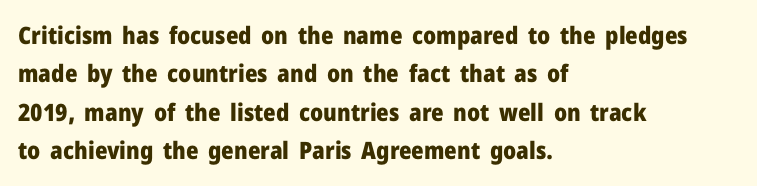
The image shows 24 px bold type, upright; set left-aligned, normal line spacing (1.6x), normal letter spacing, not underlined.
